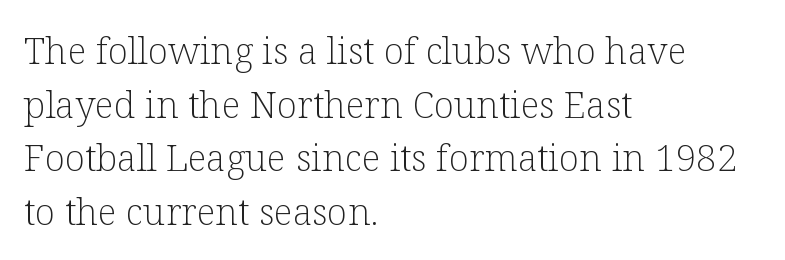
The lettering stays uniformly vertical, giving the passage a roman look. What kind of face is this? One with serifs. Has an underline been added? It has not. Quick note: interline space is typical. Nothing unusual about the tracking: characters are spaced as the font intends.
